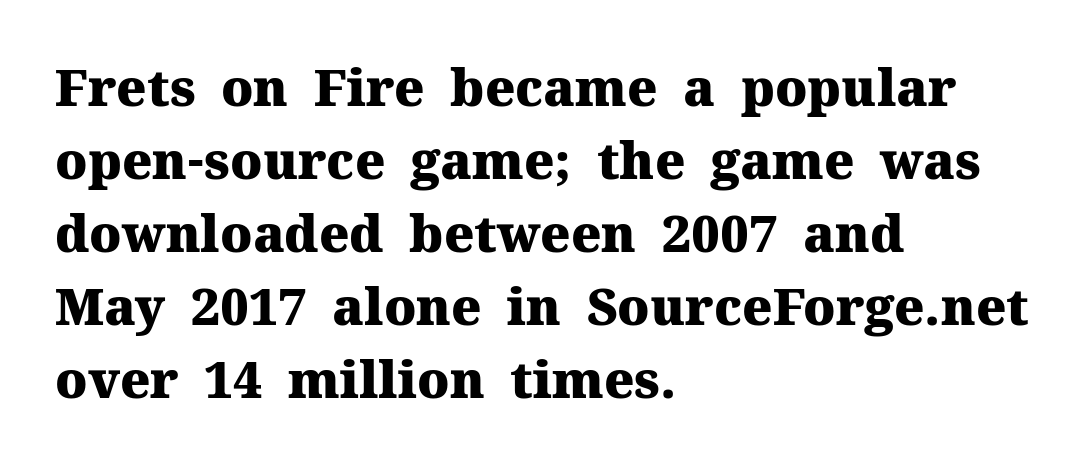
The image shows 51 px heavy serif type, upright; set left-aligned, normal line spacing (1.43x), normal letter spacing, not underlined; medium stroke contrast and a medium x-height.
